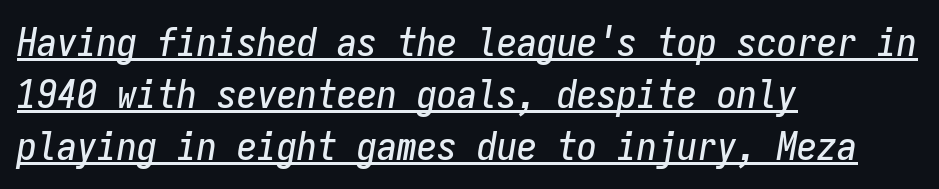
The image shows 40 px condensed type, italic (leaning right), monospaced; set left-aligned, normal line spacing (1.3x), normal letter spacing, underlined; low stroke contrast and a medium x-height.
